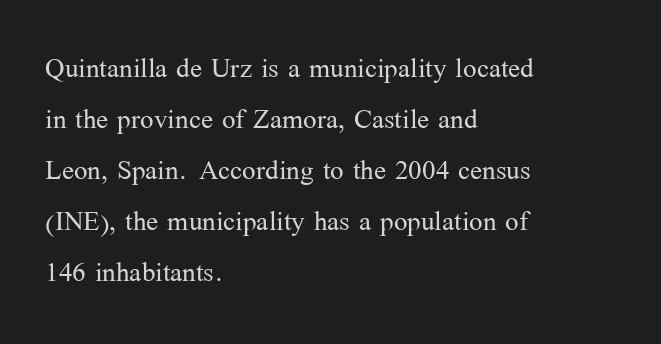
Q: Is the text bold? A: No.
Q: Is the text italic (slanted)? A: No, it is upright.
Q: Is the typeface a serif or a sans-serif typeface? A: Serif.
Q: Is the text underlined? A: No.
Q: How is the paragraph aligned? A: Left-aligned.
Q: Is the spacing between letters normal or unusually wide? A: Normal.
Q: Is the spacing between lines tight, normal or loose? A: Normal.
Q: Width (condensed, normal, or wide)? A: Normal.
Q: Stroke contrast? A: Medium.
Q: x-height? A: Medium.
Q: Monospaced? A: No.
